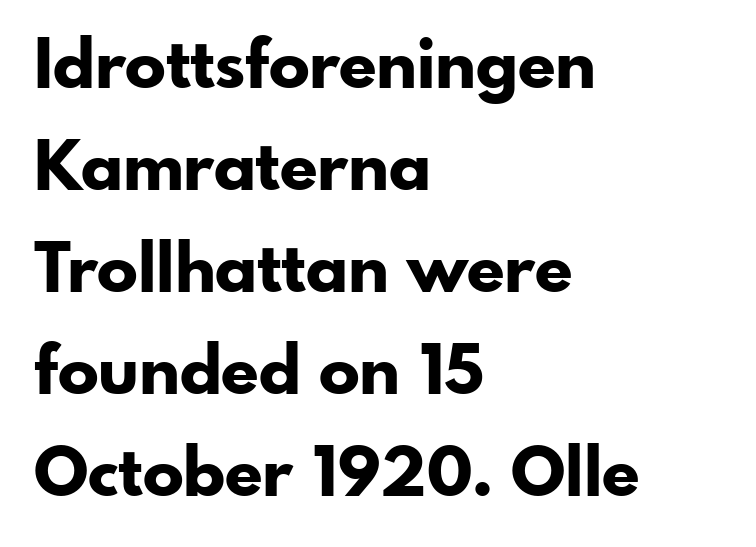
The image shows 68 px bold sans-serif type, upright; set left-aligned, normal line spacing (1.5x), normal letter spacing, not underlined; low stroke contrast and a small x-height.
